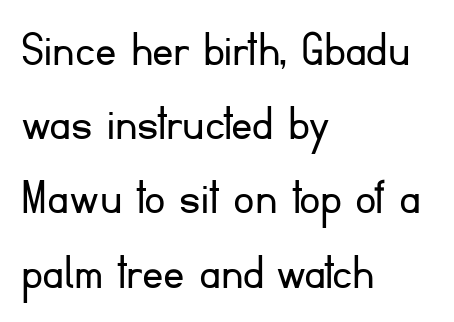
Upright lettering throughout. The letters advance in unequal steps, a hallmark of proportional type. Has an underline been added? It has not. In CSS terms this would be text-align: left.
